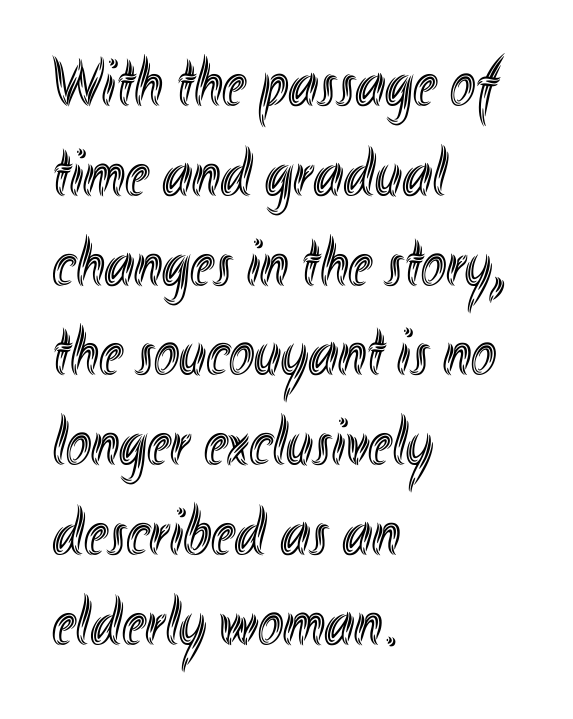
{"width": "condensed", "x_height": "small", "monospaced": "no", "underline": "no", "align": "left", "line_spacing": "normal", "line_spacing_ratio": 1.32, "letter_spacing": "normal", "letter_spacing_em": 0.0, "glyph_px": 68}
